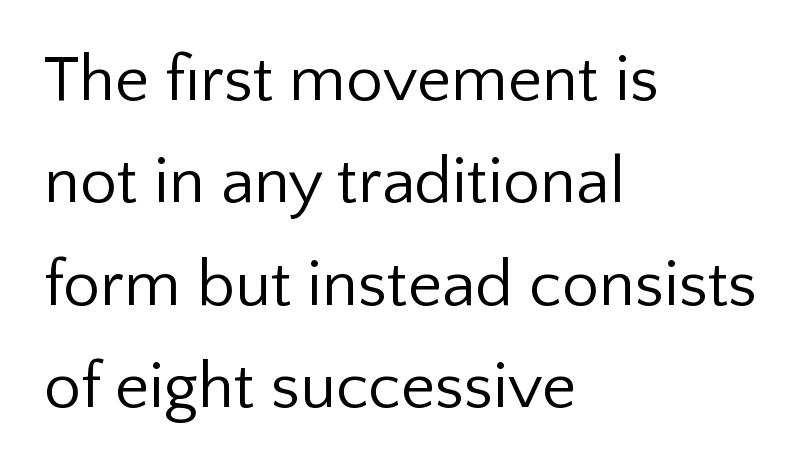
Q: Is the text bold? A: No.
Q: Is the text italic (slanted)? A: No, it is upright.
Q: Is the typeface a serif or a sans-serif typeface? A: Sans-serif.
Q: Is the text underlined? A: No.
Q: How is the paragraph aligned? A: Left-aligned.
Q: Is the spacing between letters normal or unusually wide? A: Normal.
Q: Is the spacing between lines tight, normal or loose? A: Normal.
Q: Width (condensed, normal, or wide)? A: Normal.
Q: Stroke contrast? A: Low.
Q: x-height? A: Medium.
Q: Monospaced? A: No.
